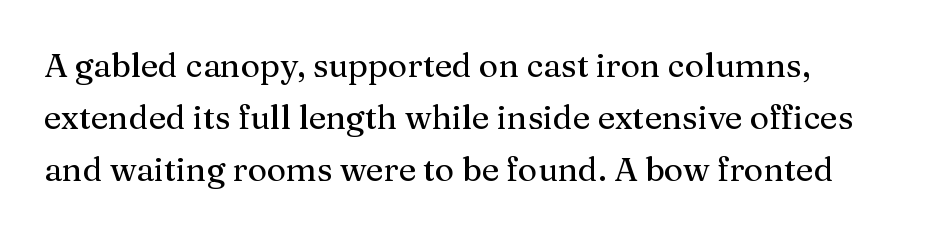
Q: Is the text italic (slanted)? A: No, it is upright.
Q: Is the typeface a serif or a sans-serif typeface? A: Serif.
Q: Is the text underlined? A: No.
Q: How is the paragraph aligned? A: Left-aligned.
Q: Is the spacing between letters normal or unusually wide? A: Normal.
Q: Is the spacing between lines tight, normal or loose? A: Normal.
Q: Width (condensed, normal, or wide)? A: Normal.
Q: Stroke contrast? A: Medium.
Q: x-height? A: Medium.
Q: Monospaced? A: No.
